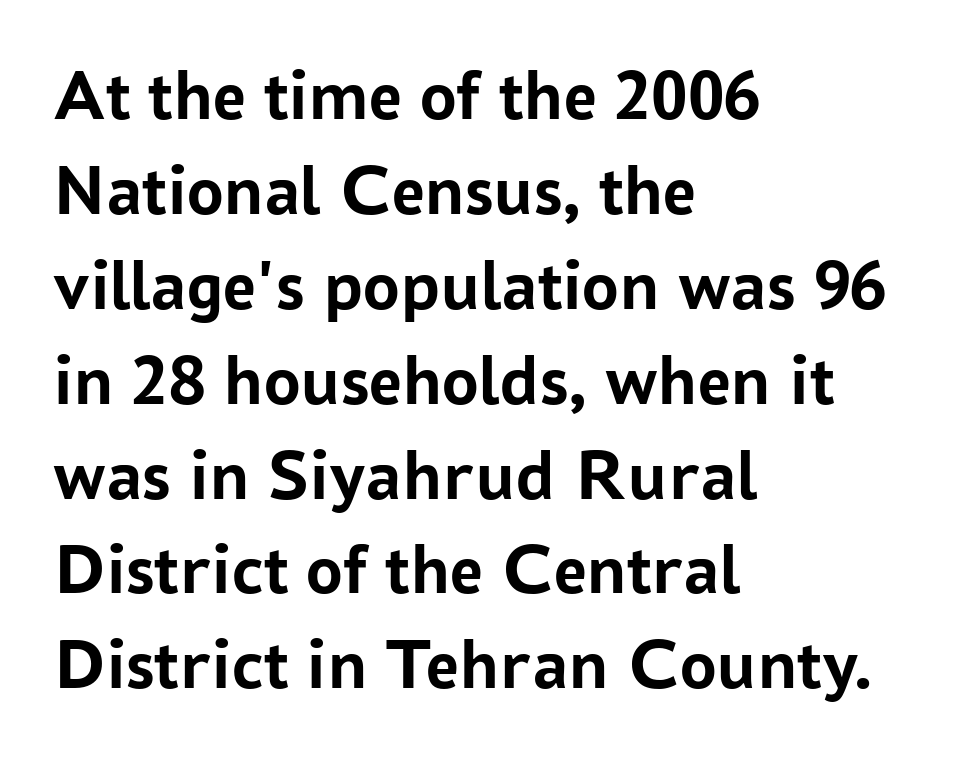
What stands out about the letter spacing? Nothing — it is the standard amount. The rendering anchors every line to the left-hand side. The text was rendered using a sans face with plain stroke endings. Is there any slant? The stems are plumb.
